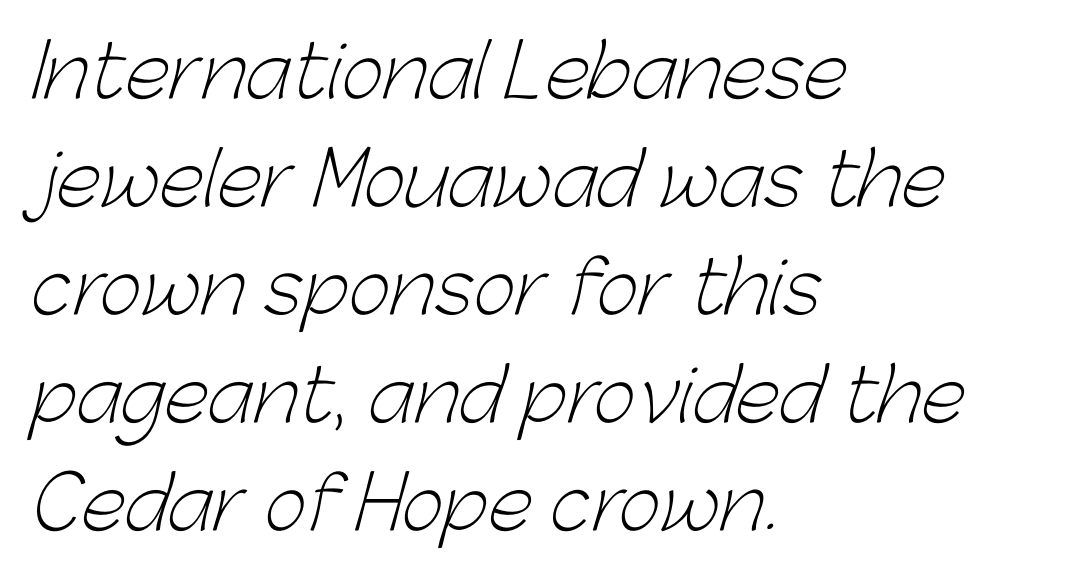
{"serif": "no", "bold": "no", "weight": "light", "width": "normal", "stroke_contrast": "low", "x_height": "medium", "monospaced": "no", "underline": "no", "align": "left", "line_spacing": "normal", "line_spacing_ratio": 1.48, "letter_spacing": "normal", "letter_spacing_em": 0.0, "glyph_px": 73}
